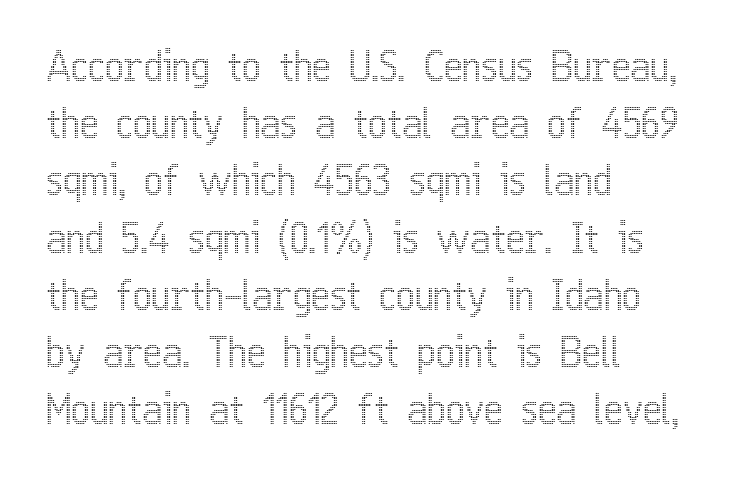
{"italic": "no", "width": "condensed", "x_height": "medium", "monospaced": "no", "underline": "no", "align": "left", "line_spacing": "normal", "line_spacing_ratio": 1.43, "letter_spacing": "normal", "letter_spacing_em": 0.0, "glyph_px": 40}
